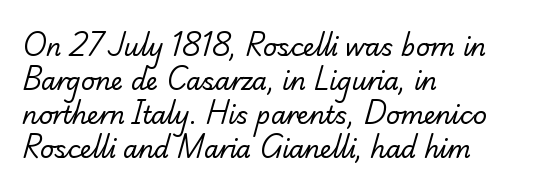
The image shows 24 px text type; set left-aligned, normal line spacing (1.41x), normal letter spacing, not underlined.
